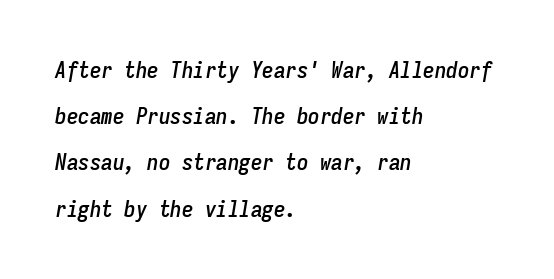
The image shows 23 px text type, italic (leaning right); set left-aligned, loose line spacing (2.01x), normal letter spacing, not underlined.
